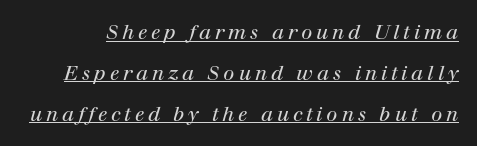
{"italic": "yes", "lean": "right", "slant_degrees": 12, "bold": "no", "underline": "yes", "line_spacing": "loose", "line_spacing_ratio": 2.04, "glyph_px": 20}
